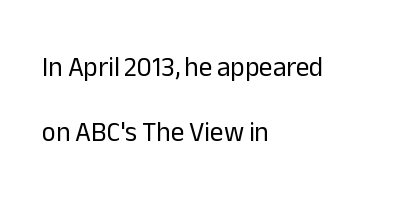
The image shows 27 px text type, upright; set left-aligned, loose line spacing (2.42x), normal letter spacing, not underlined.
